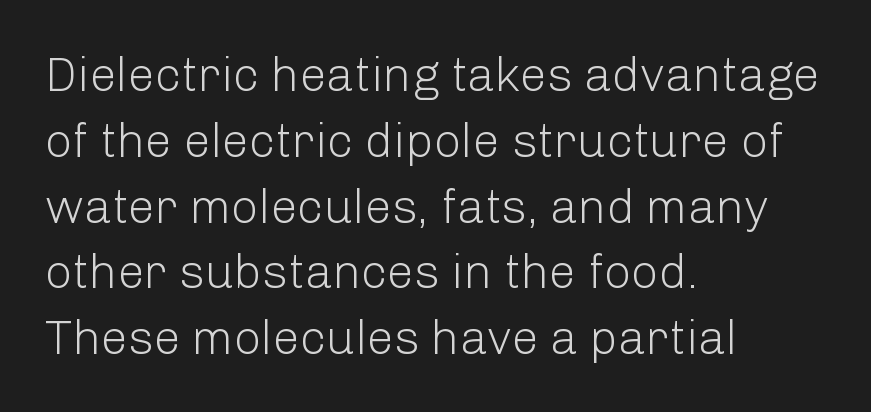
{"serif": "no", "italic": "no", "bold": "no", "weight": "light", "width": "normal", "stroke_contrast": "low", "x_height": "medium", "monospaced": "no", "underline": "no", "align": "left", "line_spacing": "normal", "line_spacing_ratio": 1.37, "letter_spacing": "normal", "letter_spacing_em": 0.0, "glyph_px": 48}
